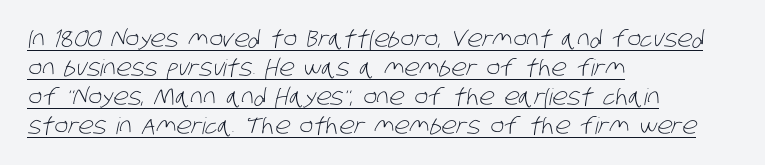
All the whitespace from short lines collects on the right. Nobody touched the tracking dial on this one. These characters rest on top of a visible drawn line. This block has exactly the height ordinary leading produces. A light-to-regular cut is what we see here.
